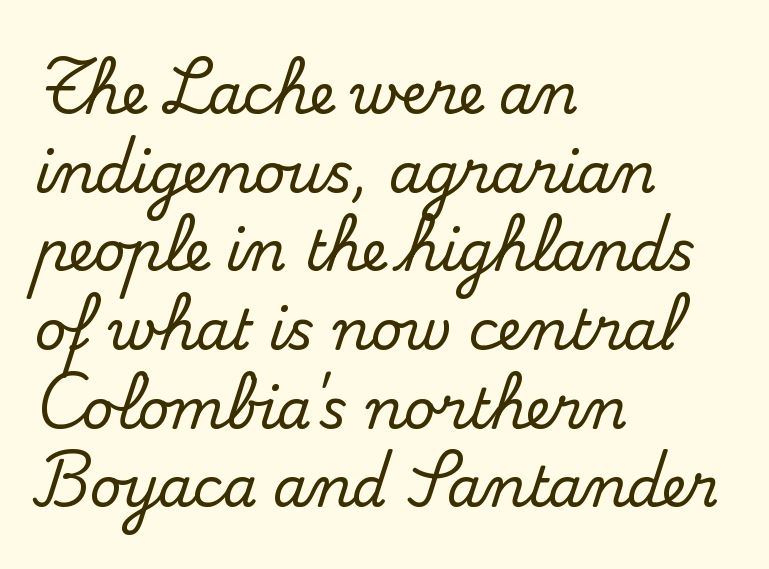
The image shows 55 px text type; set left-aligned, normal line spacing (1.43x), normal letter spacing, not underlined; medium stroke contrast and a small x-height.
